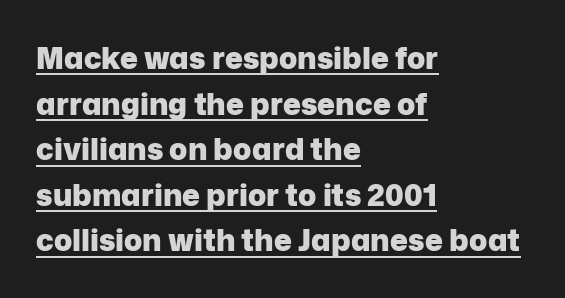
Q: Is the text bold? A: Yes.
Q: Is the text italic (slanted)? A: No, it is upright.
Q: Is the typeface a serif or a sans-serif typeface? A: Sans-serif.
Q: Is the text underlined? A: Yes.
Q: How is the paragraph aligned? A: Left-aligned.
Q: Is the spacing between letters normal or unusually wide? A: Normal.
Q: Is the spacing between lines tight, normal or loose? A: Normal.
Q: Width (condensed, normal, or wide)? A: Normal.
Q: Stroke contrast? A: Low.
Q: x-height? A: Medium.
Q: Monospaced? A: No.
